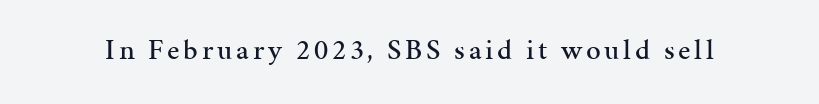
Q: Is the text italic (slanted)? A: No, it is upright.
Q: Is the typeface a serif or a sans-serif typeface? A: Serif.
Q: Is the text underlined? A: No.
Q: Width (condensed, normal, or wide)? A: Normal.
Q: Stroke contrast? A: Medium.
Q: x-height? A: Medium.
Q: Monospaced? A: No.
